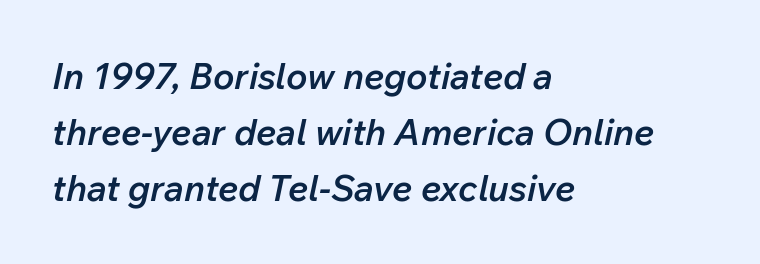
The image shows 36 px semibold type, italic (leaning right); set left-aligned, normal line spacing (1.56x), normal letter spacing, not underlined; low stroke contrast and a medium x-height.
